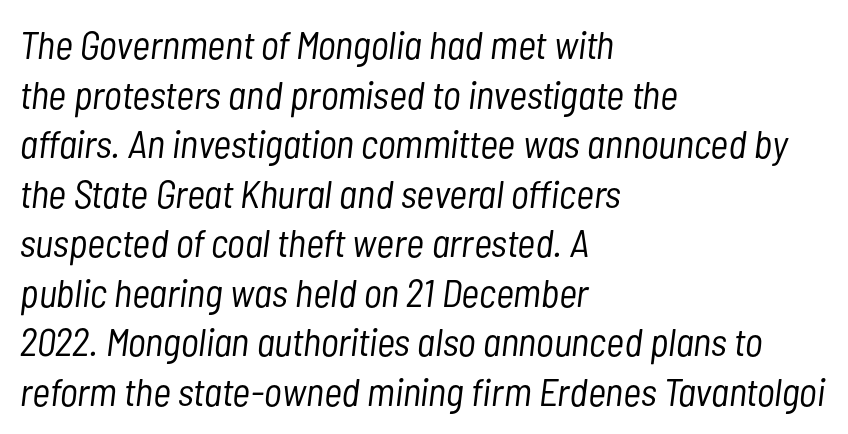
The image shows 39 px light, condensed type, italic (leaning right); set left-aligned, normal line spacing (1.27x), normal letter spacing, not underlined; low stroke contrast and a medium x-height.
